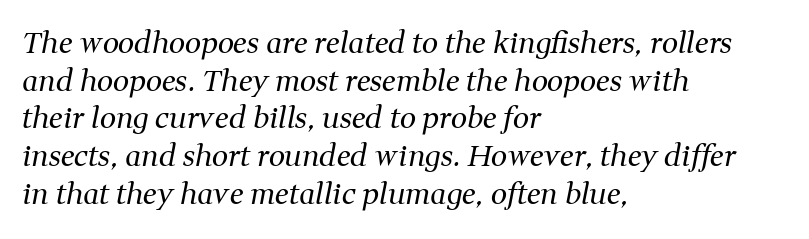
This rendering uses left alignment, leaving the right contour irregular. Each letter's strokes conclude with small projecting serifs. Proportional: the letters do not fall into vertical columns. Default kerning and tracking; the words read as compact shapes. Compared with a typical body face, this is equally light or lighter still. This rendering features lettering with no underline.
